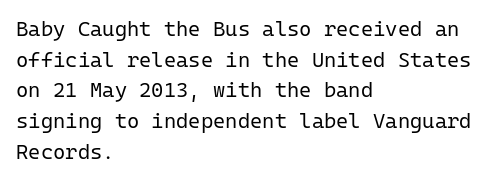
The strip under each line holds only bare page. The lines in this sample share a left origin and differ only in where they stop. The block of text has a typical density, with ordinary space between rows. A typesetter would call this zero additional tracking. Each stroke keeps to a modest, everyday thickness or less. Style check: upright.
